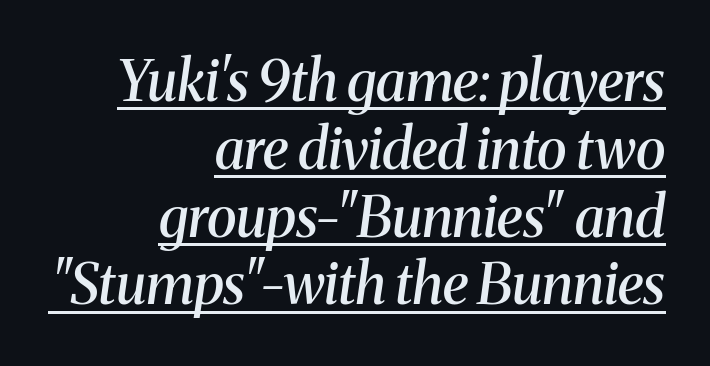
The letters advance in unequal steps, a hallmark of proportional type. Alignment: flush right. You can see a thin bar hugging the bottom of the glyphs. Type style note: has serifs. Look at the tracking — it's just the regular setting, nothing added. The typesetting leans somewhat heavy: a semibold.
